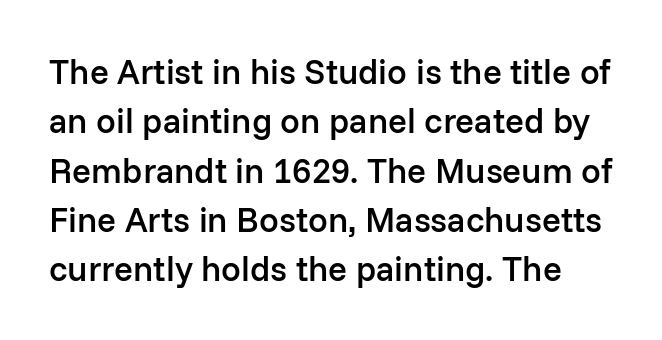
The image shows 35 px semibold sans-serif type, upright; set normal line spacing (1.41x), normal letter spacing, not underlined; low stroke contrast and a medium x-height.
